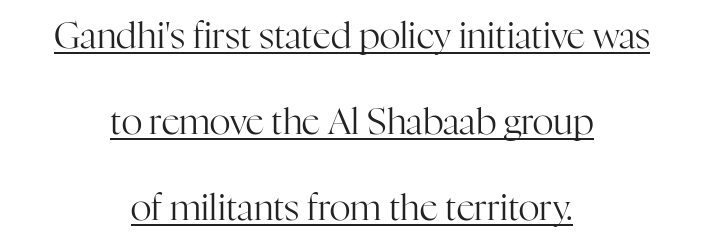
Q: Is the text bold? A: No.
Q: Is the text italic (slanted)? A: No, it is upright.
Q: Is the typeface a serif or a sans-serif typeface? A: Serif.
Q: Is the text underlined? A: Yes.
Q: How is the paragraph aligned? A: Centered.
Q: Is the spacing between letters normal or unusually wide? A: Normal.
Q: Is the spacing between lines tight, normal or loose? A: Loose.
Q: Width (condensed, normal, or wide)? A: Normal.
Q: Stroke contrast? A: High.
Q: x-height? A: Medium.
Q: Monospaced? A: No.
